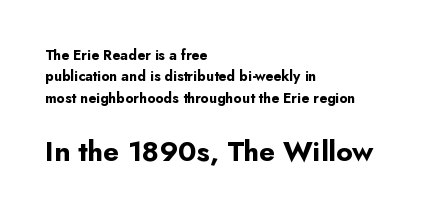
The tracking reads as untouched default to a designer's eye. In terms of letterform style, serifs are entirely absent. You'd pick this weight for a headline — it's a proper bold. Notice how the stems are strictly vertical — no italics here. The face used here is proportionally spaced, like ordinary book or web type. Whoever set this made the second block the dominant, larger element.
